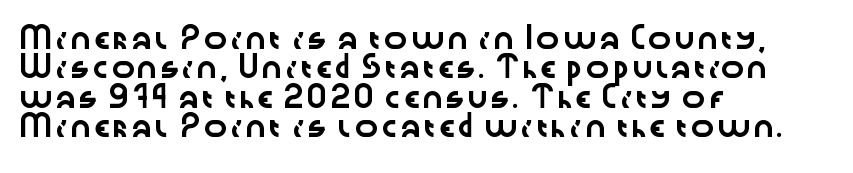
Notice how the passage keeps a crisp vertical edge on the left only. The space directly below the letters is spotless. The designer left line spacing at the default. Honestly, the letter spacing is just normal — you wouldn't notice it. Posture: vertical.
